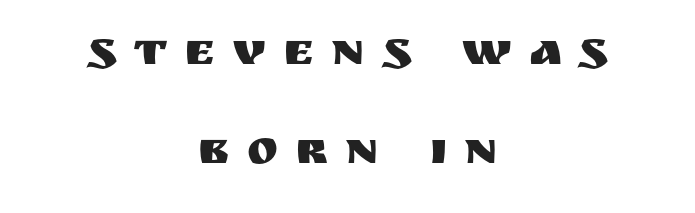
{"serif": "no", "italic": "no", "width": "normal", "stroke_contrast": "medium", "x_height": "large", "monospaced": "no", "underline": "no", "align": "center", "line_spacing": "loose", "line_spacing_ratio": 2.1, "letter_spacing": "wide", "letter_spacing_em": 0.36, "glyph_px": 47}
